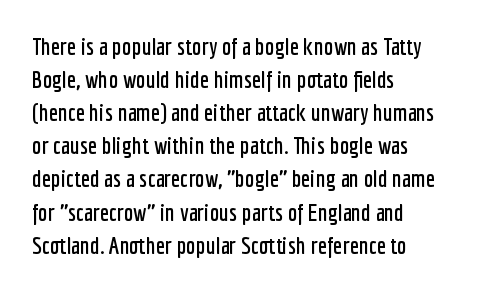
Q: Is the text italic (slanted)? A: No, it is upright.
Q: Is the text underlined? A: No.
Q: How is the paragraph aligned? A: Left-aligned.
Q: Is the spacing between letters normal or unusually wide? A: Normal.
Q: Is the spacing between lines tight, normal or loose? A: Normal.
